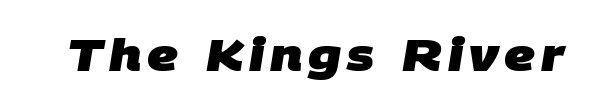
The image shows 45 px heavy sans-serif type; set not underlined; low stroke contrast and a large x-height.
